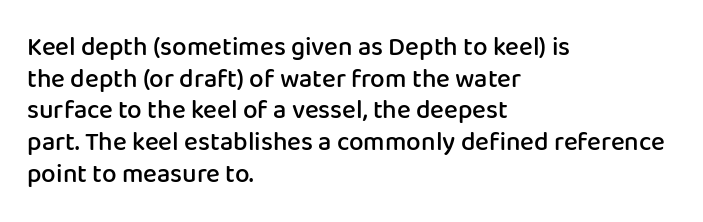
Each row of text sits above clean, open space. Typesetter's note: demi weight, one step under bold. Is the block centered? No — it sits flush against the left margin. Posture: straight, roman, zero tilt. The letterforms sit shoulder to shoulder at normal distance.
